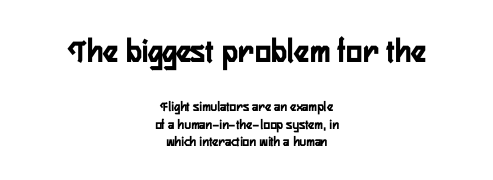
The image shows 34 px condensed sans-serif type, upright; set centered, line spacing 1.24x, normal letter spacing, not underlined; the first (top) block is 2.43x larger; low stroke contrast and a medium x-height.
